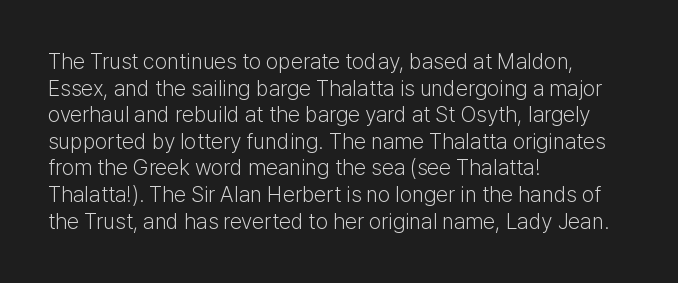
{"italic": "no", "bold": "no", "underline": "no", "align": "left", "line_spacing_ratio": 1.21, "letter_spacing": "normal", "letter_spacing_em": 0.0, "glyph_px": 22}
